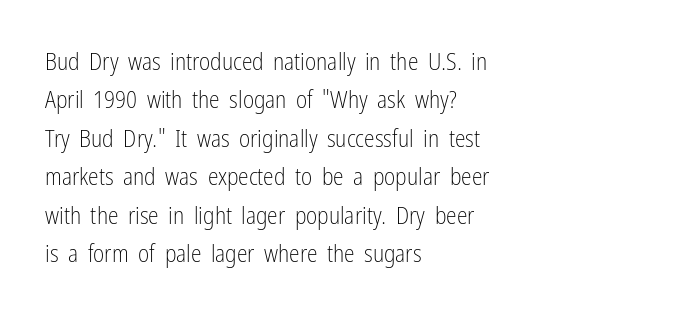
Q: Is the text bold? A: No.
Q: Is the text italic (slanted)? A: No, it is upright.
Q: Is the text underlined? A: No.
Q: How is the paragraph aligned? A: Left-aligned.
Q: Is the spacing between letters normal or unusually wide? A: Normal.
Q: Is the spacing between lines tight, normal or loose? A: Normal.
